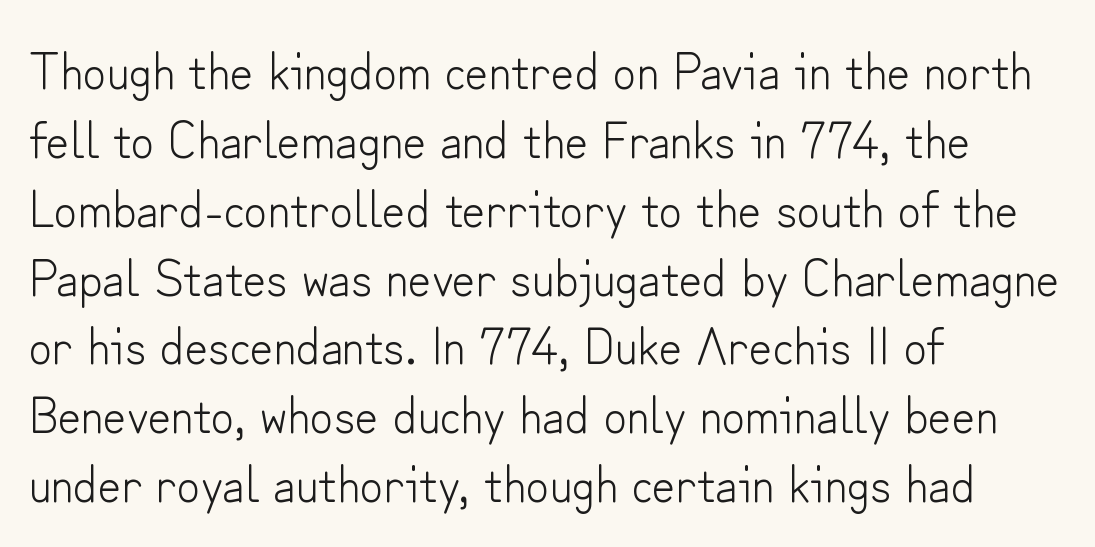
The leading is moderate, giving the passage an even texture. Unmarked baselines from the first word to the last. Think of a printed novel: that variable character pitch is what you see here. A typesetter would call this zero additional tracking.
